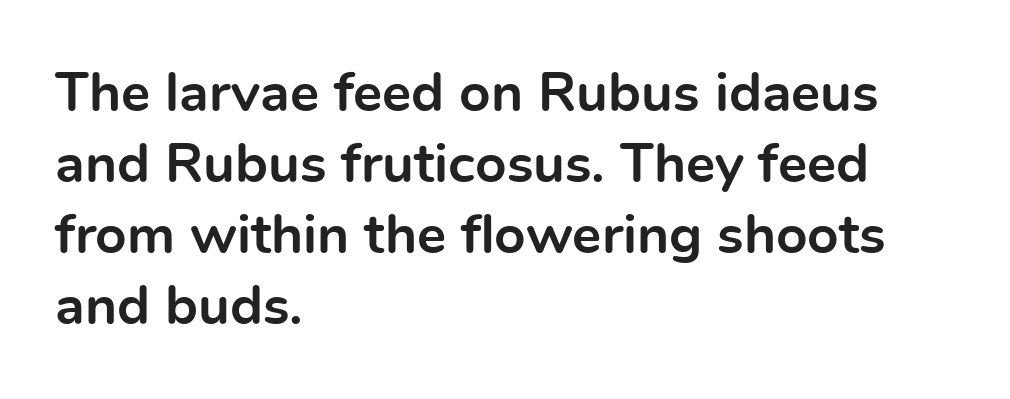
The image shows 55 px bold sans-serif type, upright; set left-aligned, normal line spacing (1.29x), normal letter spacing, not underlined; a medium x-height.
